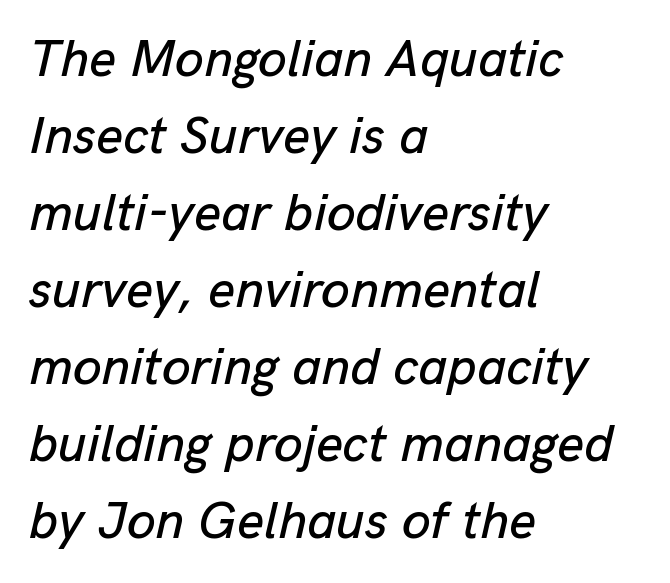
{"italic": "yes", "lean": "right", "slant_degrees": 13, "width": "normal", "stroke_contrast": "low", "x_height": "medium", "monospaced": "no", "underline": "no", "align": "left", "line_spacing": "normal", "line_spacing_ratio": 1.48, "letter_spacing": "normal", "letter_spacing_em": 0.0, "glyph_px": 52}
